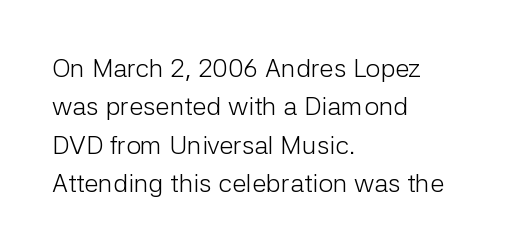
Leftover space on each line is placed entirely after the last word. The font sits on the lighter half of the weight spectrum, regular included. Here the glyphs are tracked normally, forming tight word shapes. Evenly set lines give the paragraph a standard silhouette. The area under the type is left untouched. The letters stand upright; this is a roman face.
